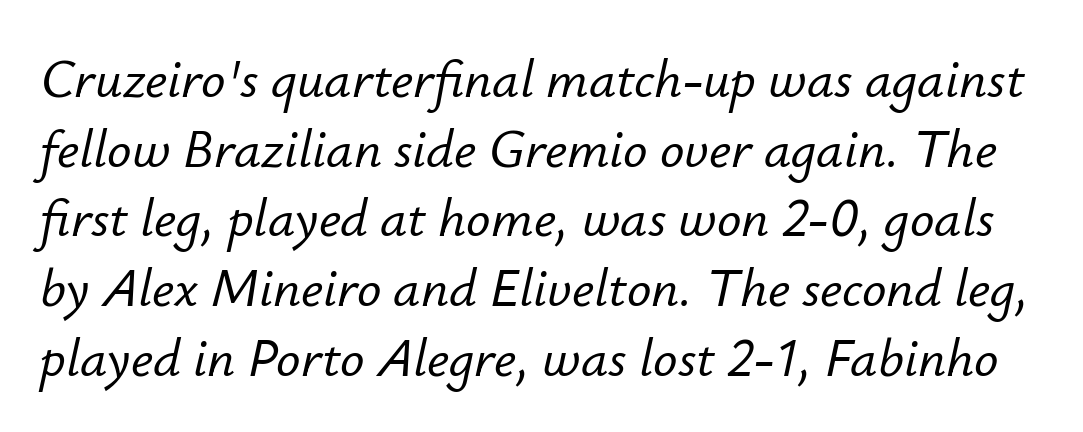
Q: Is the text italic (slanted)? A: Yes, it leans right by about 12 degrees.
Q: Is the text underlined? A: No.
Q: Is the spacing between letters normal or unusually wide? A: Normal.
Q: Is the spacing between lines tight, normal or loose? A: Normal.
Q: Width (condensed, normal, or wide)? A: Normal.
Q: Stroke contrast? A: Low.
Q: x-height? A: Small.
Q: Monospaced? A: No.
